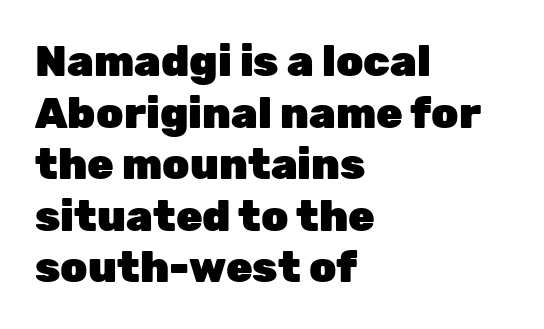
{"serif": "no", "italic": "no", "bold": "yes", "weight": "heavy", "width": "normal", "stroke_contrast": "low", "x_height": "medium", "monospaced": "no", "underline": "no", "align": "left", "line_spacing_ratio": 1.2, "letter_spacing": "normal", "letter_spacing_em": 0.0, "glyph_px": 43}
